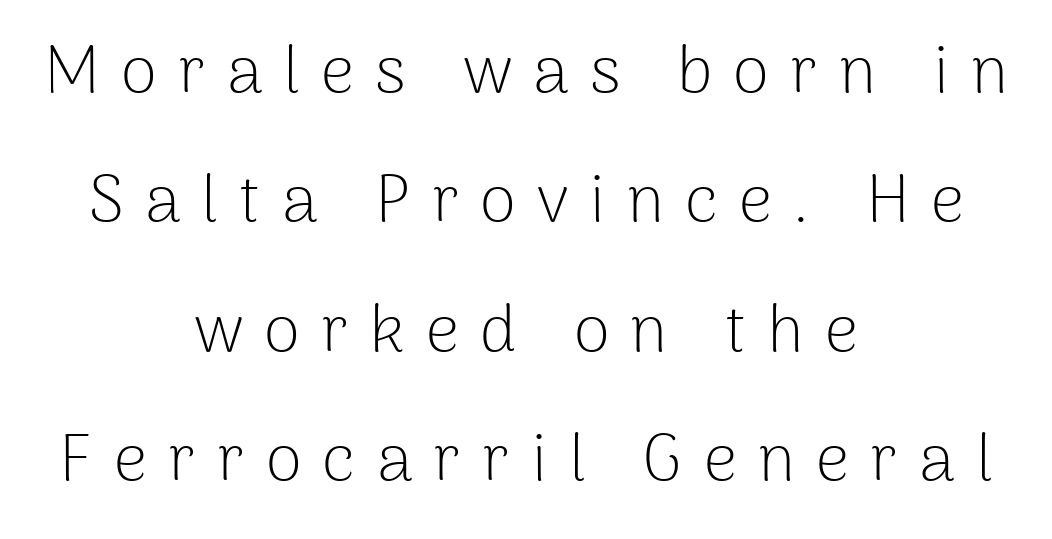
Q: Is the text bold? A: No.
Q: Is the text italic (slanted)? A: No, it is upright.
Q: Is the typeface a serif or a sans-serif typeface? A: Sans-serif.
Q: Is the text underlined? A: No.
Q: How is the paragraph aligned? A: Centered.
Q: Is the spacing between letters normal or unusually wide? A: Unusually wide.
Q: Is the spacing between lines tight, normal or loose? A: Loose.
Q: Width (condensed, normal, or wide)? A: Normal.
Q: Stroke contrast? A: Low.
Q: x-height? A: Medium.
Q: Monospaced? A: No.
